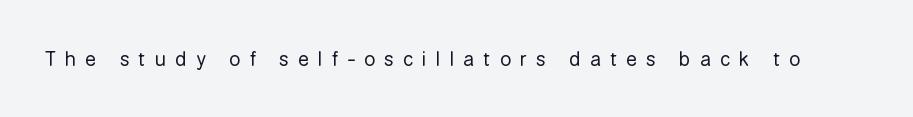
The image shows 20 px text type, upright; set unusually wide letter spacing (+0.46 em), not underlined.
